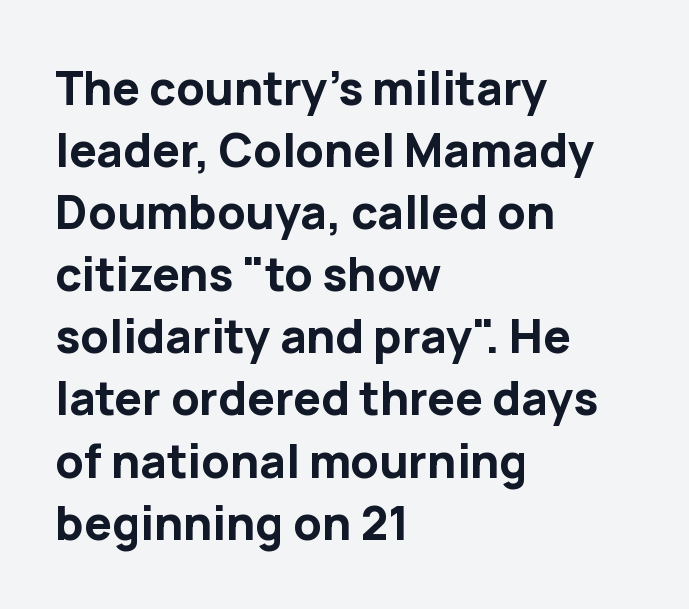
Q: Is the text bold? A: Yes.
Q: Is the text italic (slanted)? A: No, it is upright.
Q: Is the typeface a serif or a sans-serif typeface? A: Sans-serif.
Q: Is the text underlined? A: No.
Q: How is the paragraph aligned? A: Left-aligned.
Q: Is the spacing between letters normal or unusually wide? A: Normal.
Q: Is the spacing between lines tight, normal or loose? A: Normal.
Q: Width (condensed, normal, or wide)? A: Normal.
Q: Stroke contrast? A: Low.
Q: x-height? A: Medium.
Q: Monospaced? A: No.
